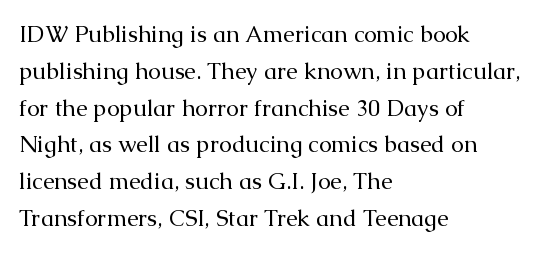
The rendering uses a moderate line-height, typical for paragraphs. The cut favours lightness, reaching ordinary text weight at its darkest. This is roman type, the default non-slanted kind. A student would call this left alignment; a typographer would say flush left, rag right. Honestly, there is no underline to notice here at all. The letterforms sit shoulder to shoulder at normal distance.
